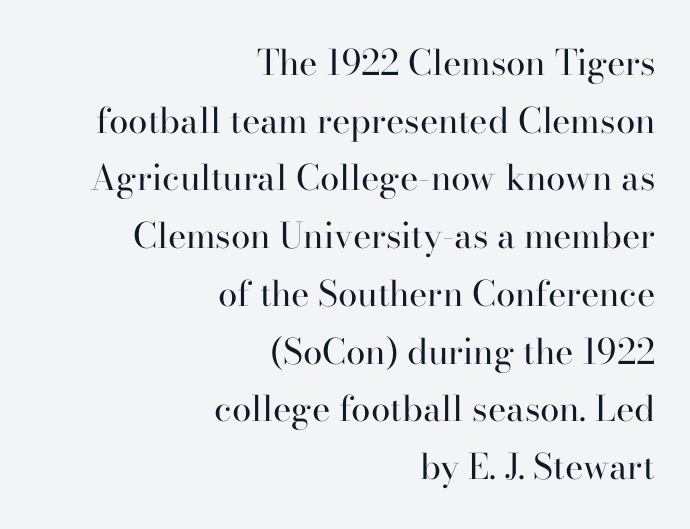
Quick note: interline space is typical. Each word holds together tightly as a unit, with standard inter-letter gaps. The passage shown is typeset with a serif family. Notice how the passage keeps a crisp vertical edge on the right only. No letter is thick-stroked: the sample isn't bold. Nope, not italic — everything's standing straight.
